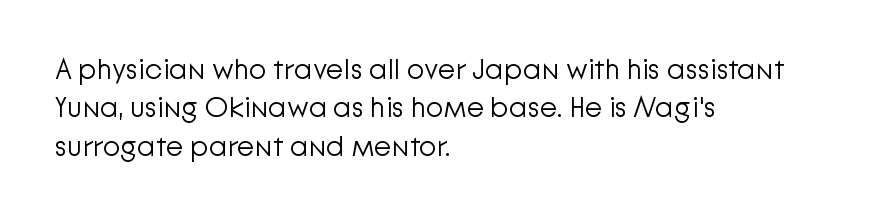
No extra tracking has been applied to these lines. Quick note: interline space is typical. Bare-footed words on every line. The passage shown is typed in a proportional face where columns would drift. A light-to-regular cut is what we see here.
